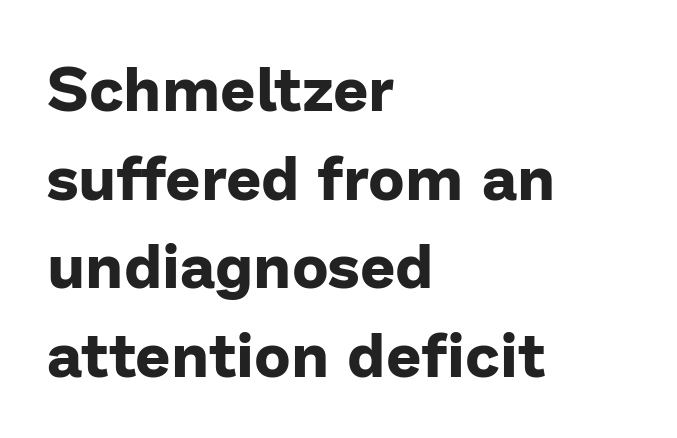
The image shows 62 px bold sans-serif type, upright; set left-aligned, normal line spacing (1.43x), normal letter spacing, not underlined; low stroke contrast and a medium x-height.
